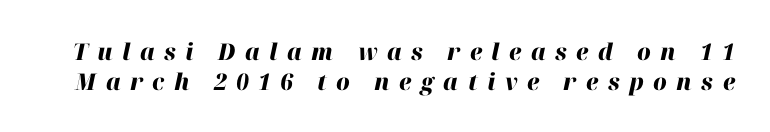
The image shows 23 px bold type, italic (leaning right); set normal line spacing (1.29x), unusually wide letter spacing (+0.41 em), not underlined.
